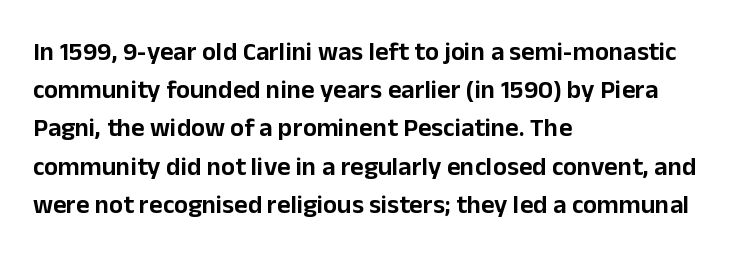
Q: Is the text italic (slanted)? A: No, it is upright.
Q: Is the text underlined? A: No.
Q: How is the paragraph aligned? A: Left-aligned.
Q: Is the spacing between letters normal or unusually wide? A: Normal.
Q: Is the spacing between lines tight, normal or loose? A: Normal.
